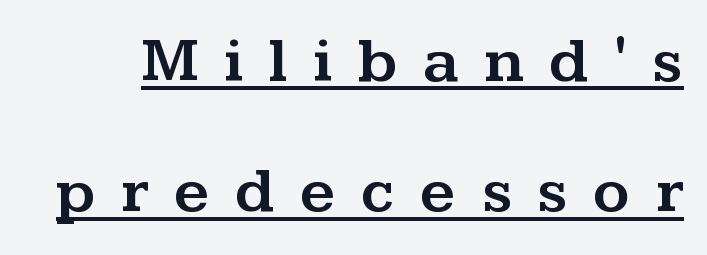
{"serif": "yes", "italic": "no", "width": "wide", "stroke_contrast": "medium", "x_height": "medium", "monospaced": "no", "underline": "yes", "line_spacing": "loose", "line_spacing_ratio": 2.07, "letter_spacing": "wide", "letter_spacing_em": 0.4, "glyph_px": 63}
